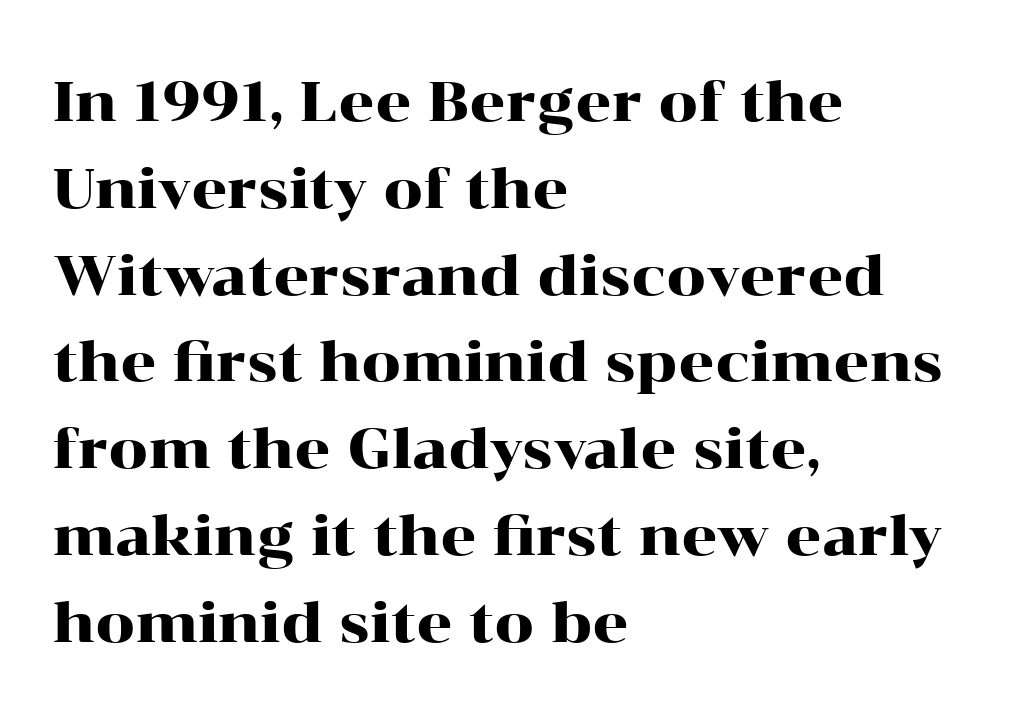
{"serif": "yes", "italic": "no", "width": "wide", "stroke_contrast": "high", "x_height": "medium", "monospaced": "no", "underline": "no", "align": "left", "line_spacing": "normal", "line_spacing_ratio": 1.55, "letter_spacing": "normal", "letter_spacing_em": 0.0, "glyph_px": 56}
